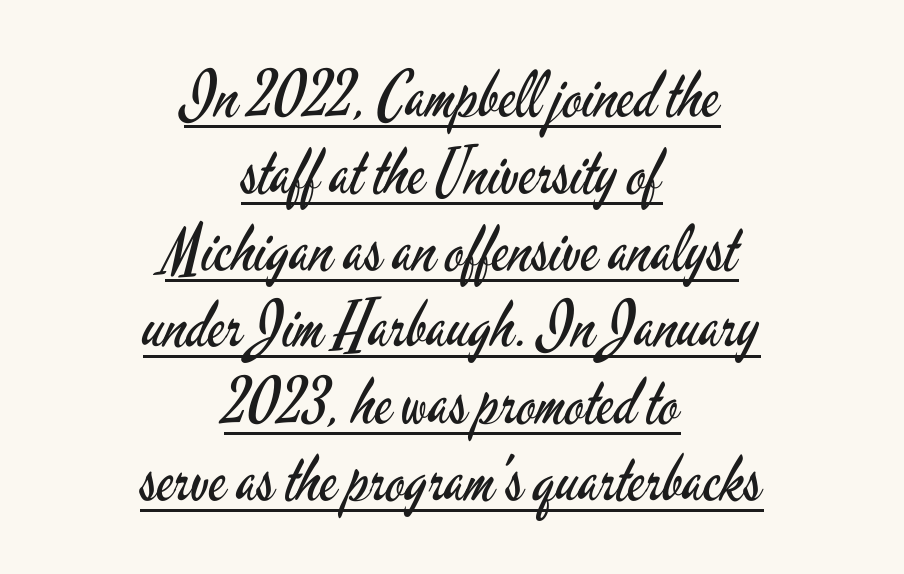
These lines are rendered in a variable-pitch font. Nobody touched the tracking dial on this one. Nope, no serifs anywhere on these letters. Line starts and ends both wander, symmetrically. The passage shown is underscored from start to finish.
